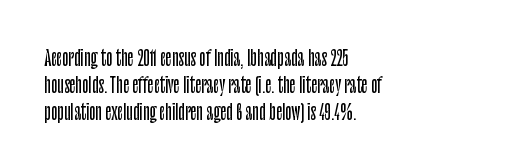
The image shows 21 px text type, upright; set left-aligned, normal line spacing (1.28x), normal letter spacing, not underlined.
